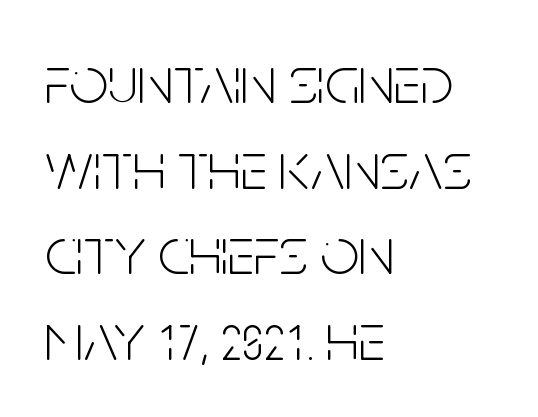
Q: Is the text bold? A: No.
Q: Is the text italic (slanted)? A: No, it is upright.
Q: Is the typeface a serif or a sans-serif typeface? A: Sans-serif.
Q: Is the text underlined? A: No.
Q: How is the paragraph aligned? A: Left-aligned.
Q: Is the spacing between letters normal or unusually wide? A: Normal.
Q: Is the spacing between lines tight, normal or loose? A: Normal.
Q: Width (condensed, normal, or wide)? A: Condensed.
Q: Stroke contrast? A: Low.
Q: x-height? A: Large.
Q: Monospaced? A: No.
